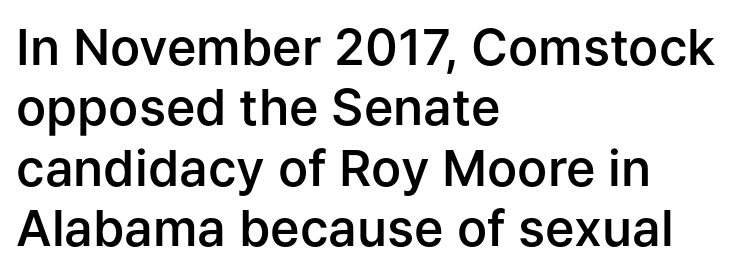
The image shows 50 px semibold sans-serif type, upright; set left-aligned, line spacing 1.21x, normal letter spacing, not underlined; low stroke contrast and a medium x-height.
